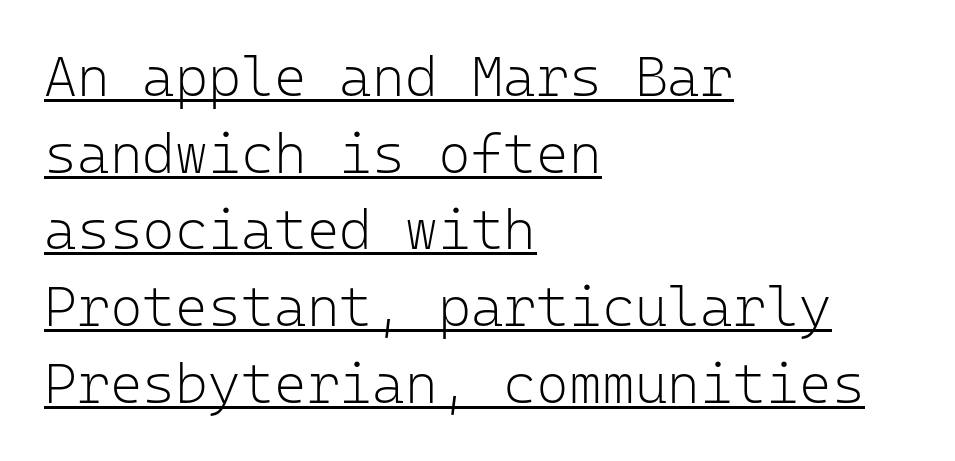
Serifs: no, the terminals of the letterforms are clean. This sample carries an underscore along the baseline area. The rendering anchors every line to the left-hand side. Italic: no, the glyphs are upright roman. Stems and bowls with no extra thickness — not bold.
